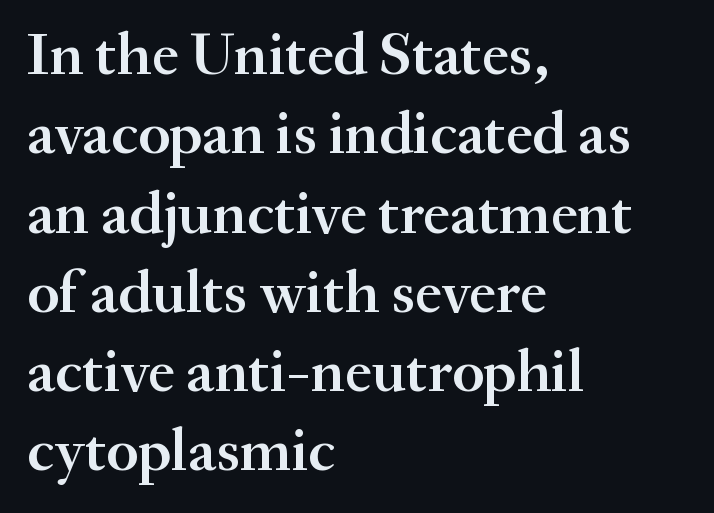
The image shows 61 px semibold serif type, upright; set left-aligned, normal line spacing (1.3x), normal letter spacing, not underlined; medium stroke contrast and a small x-height.
